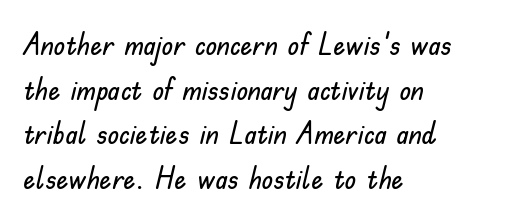
Q: Is the text italic (slanted)? A: Yes.
Q: Is the typeface a serif or a sans-serif typeface? A: Sans-serif.
Q: Is the text underlined? A: No.
Q: How is the paragraph aligned? A: Left-aligned.
Q: Is the spacing between letters normal or unusually wide? A: Normal.
Q: Is the spacing between lines tight, normal or loose? A: Normal.
Q: Width (condensed, normal, or wide)? A: Normal.
Q: Stroke contrast? A: Low.
Q: x-height? A: Small.
Q: Monospaced? A: No.
